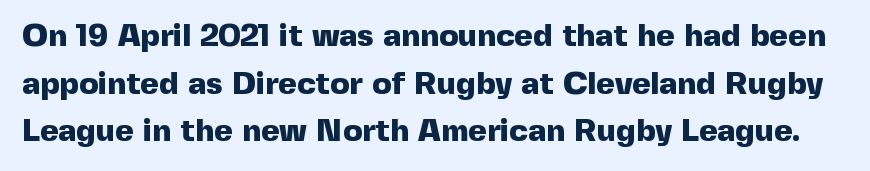
Q: Is the text bold? A: Yes.
Q: Is the text italic (slanted)? A: No, it is upright.
Q: Is the typeface a serif or a sans-serif typeface? A: Sans-serif.
Q: Is the text underlined? A: No.
Q: Is the spacing between letters normal or unusually wide? A: Normal.
Q: Is the spacing between lines tight, normal or loose? A: Normal.
Q: Width (condensed, normal, or wide)? A: Normal.
Q: x-height? A: Medium.
Q: Monospaced? A: No.
